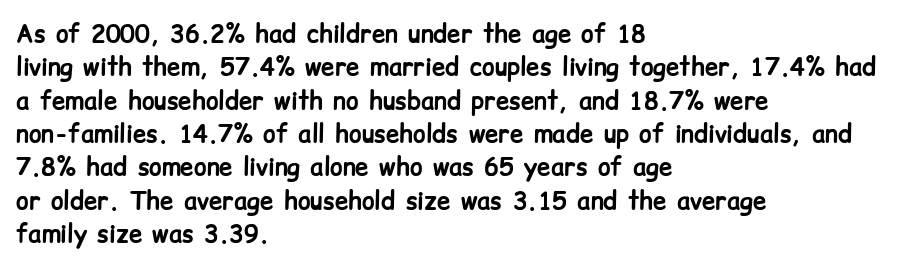
Q: Is the text bold? A: Yes.
Q: Is the text italic (slanted)? A: No, it is upright.
Q: Is the text underlined? A: No.
Q: How is the paragraph aligned? A: Left-aligned.
Q: Is the spacing between letters normal or unusually wide? A: Normal.
Q: Is the spacing between lines tight, normal or loose? A: Normal.
